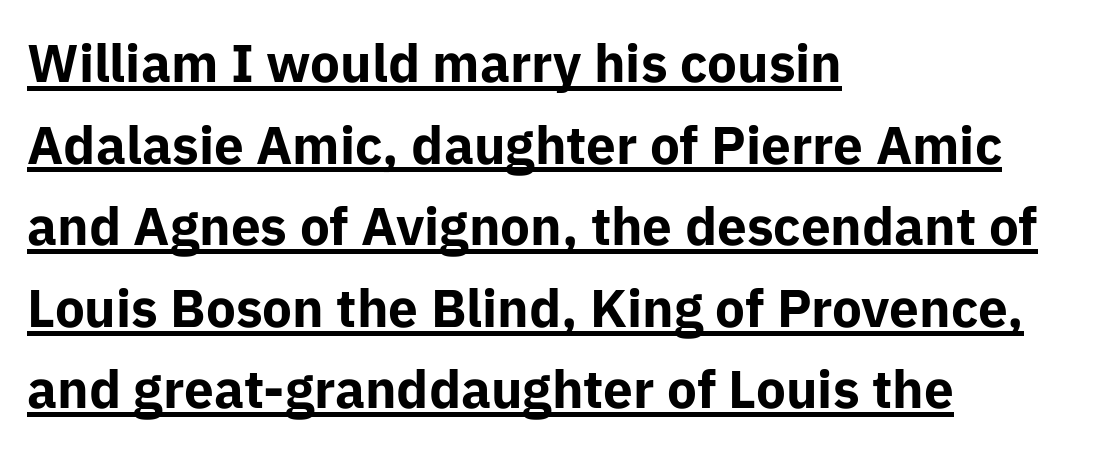
The image shows 53 px bold sans-serif type, upright; set left-aligned, normal line spacing (1.54x), normal letter spacing, underlined; low stroke contrast and a medium x-height.
